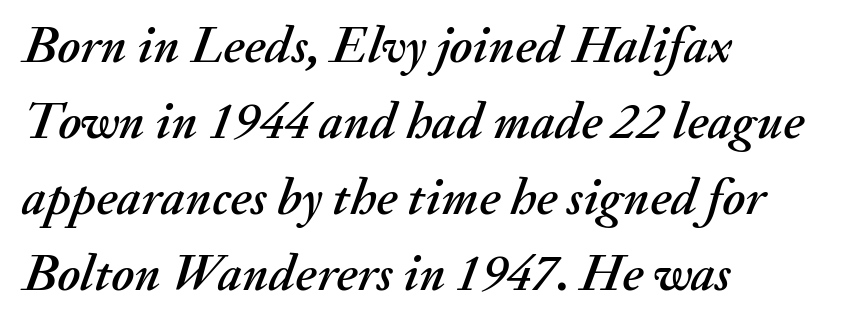
The image shows 52 px text type, italic (leaning right); set left-aligned, normal line spacing (1.46x), normal letter spacing, not underlined; medium stroke contrast and a small x-height.
